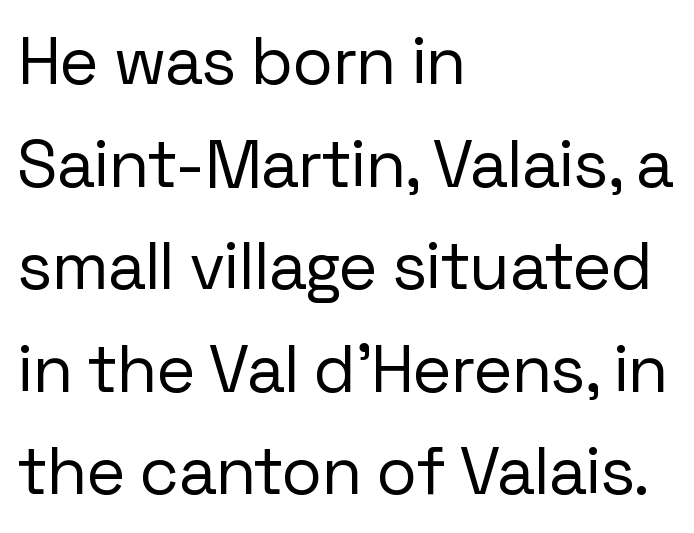
The image shows 67 px regular-weight sans-serif type, upright; set left-aligned, normal line spacing (1.53x), normal letter spacing, not underlined; low stroke contrast and a medium x-height.
